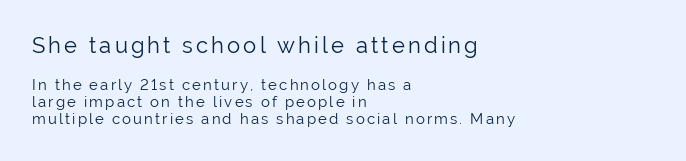
Honestly, the rows look squashed on top of each other. The string is rendered with underlining switched off. The letters stand upright; this is a roman face. The upper block of text is set noticeably larger than the block beneath it. The weight tops out at a normal text grade. This rendering uses left alignment, leaving the right contour irregular.
